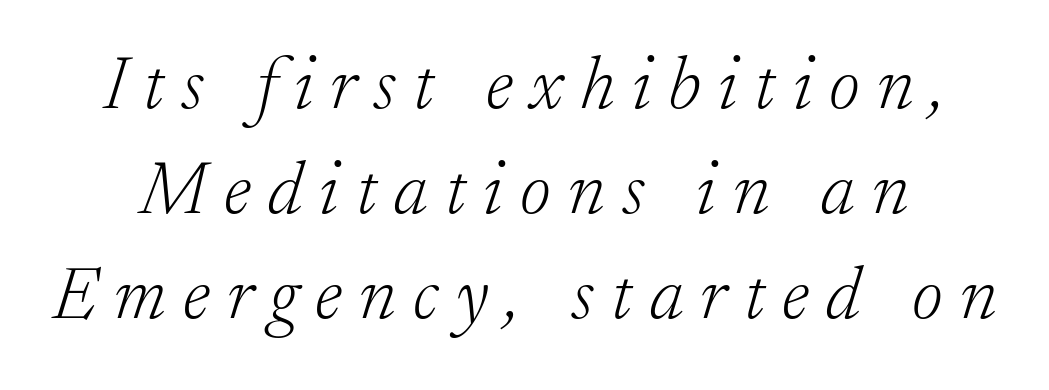
The image shows 75 px light serif type, italic (leaning right); set normal line spacing (1.4x), unusually wide letter spacing (+0.23 em), not underlined; low stroke contrast and a small x-height.
